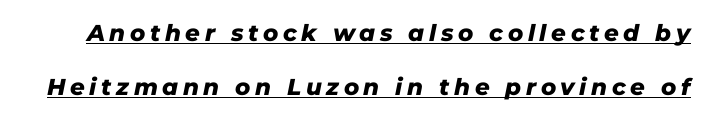
{"italic": "yes", "lean": "right", "slant_degrees": 11, "bold": "yes", "underline": "yes", "line_spacing": "loose", "line_spacing_ratio": 2.35, "letter_spacing": "wide", "letter_spacing_em": 0.2, "glyph_px": 23}
